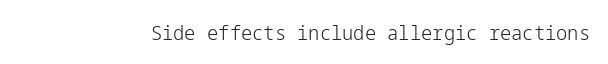
{"italic": "no", "bold": "no", "underline": "no", "letter_spacing": "normal", "letter_spacing_em": 0.0, "glyph_px": 20}
